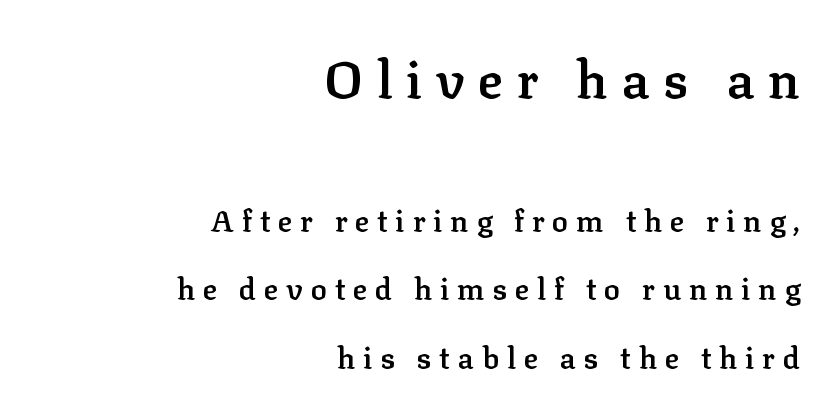
A bare baseline throughout the passage. Old-style or modern, the face here clearly has serifs. Spacing verdict: proportional, widths tailored to each character. Vertically, the passage feels expansive, rows floating well apart. This is moderately heavy type, rendered in semibold.
